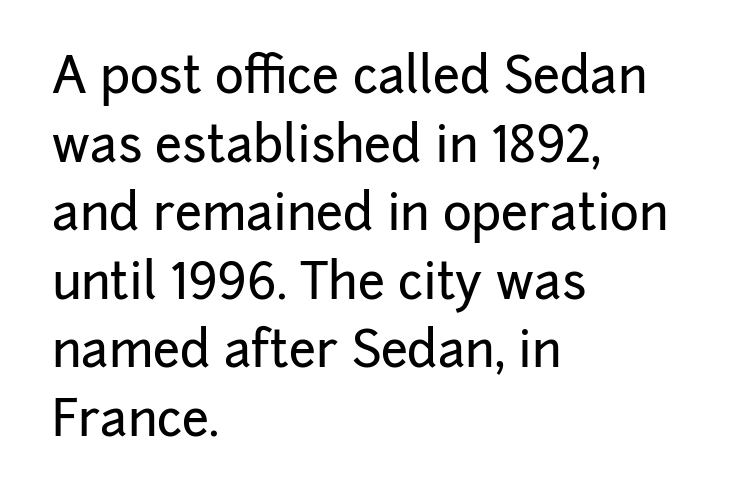
Q: Is the text italic (slanted)? A: No, it is upright.
Q: Is the typeface a serif or a sans-serif typeface? A: Sans-serif.
Q: Is the text underlined? A: No.
Q: How is the paragraph aligned? A: Left-aligned.
Q: Is the spacing between letters normal or unusually wide? A: Normal.
Q: Is the spacing between lines tight, normal or loose? A: Normal.
Q: Width (condensed, normal, or wide)? A: Normal.
Q: Stroke contrast? A: Low.
Q: x-height? A: Medium.
Q: Monospaced? A: No.
